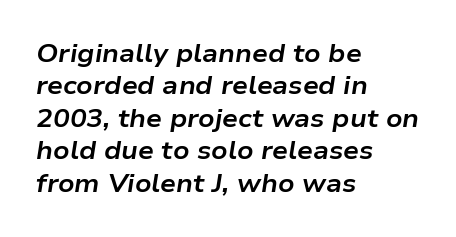
Plain, unruled lines of type. Each new line begins a customary step beneath the previous one. The setting favours the left margin, as ordinary paragraphs usually do. The glyphs have the mass of a bold cut.
